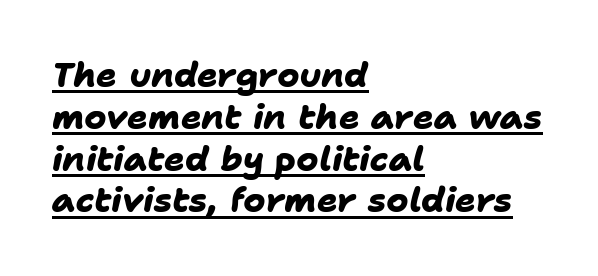
{"serif": "no", "bold": "yes", "weight": "heavy", "width": "normal", "stroke_contrast": "low", "x_height": "medium", "monospaced": "no", "underline": "yes", "align": "left", "line_spacing_ratio": 1.23, "letter_spacing": "normal", "letter_spacing_em": 0.0, "glyph_px": 34}
